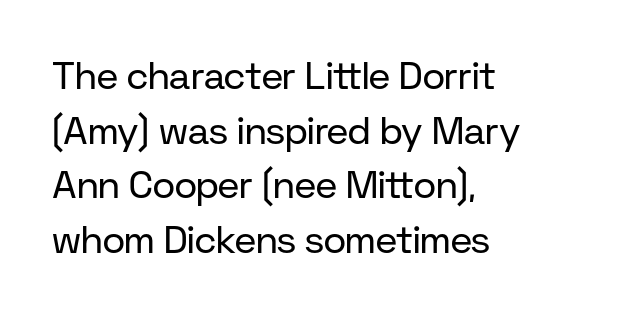
Do the letters lean? They stand straight. The rows are spaced the way most documents space them. Summary of weight: not heavy and not bold. Is this a fixed-width face? No — the glyphs have proportional, varying widths.
